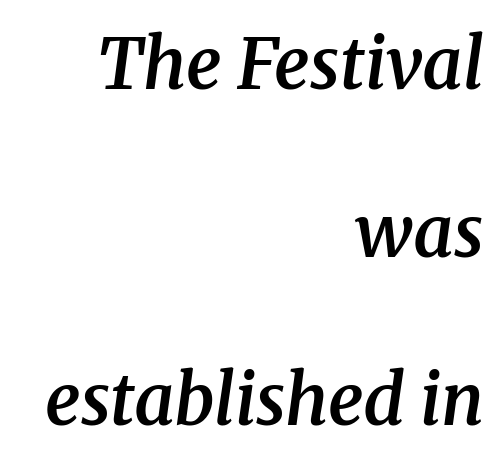
The image shows 70 px semibold serif type, italic (leaning right); set right-aligned, loose line spacing (2.4x), normal letter spacing, not underlined; medium stroke contrast and a medium x-height.
